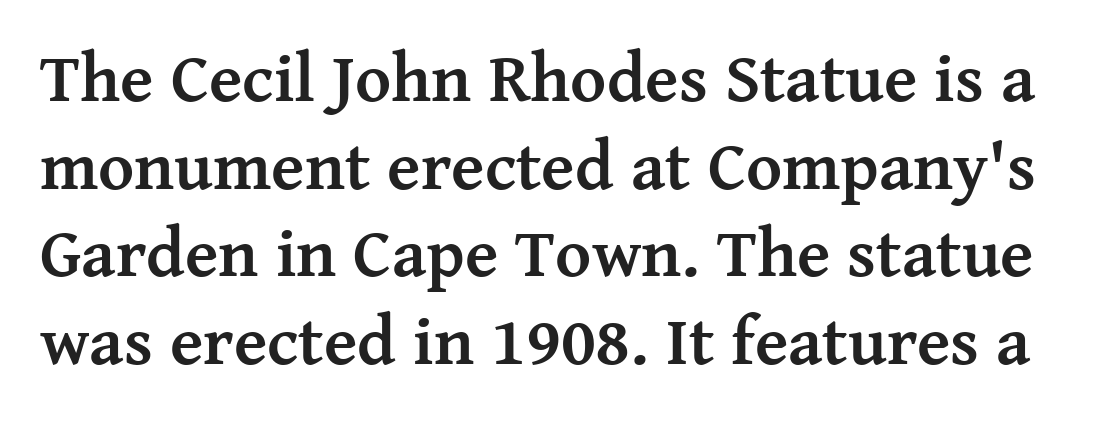
The image shows 69 px semibold serif type, upright; set normal line spacing (1.27x), normal letter spacing, not underlined; medium stroke contrast and a medium x-height.
